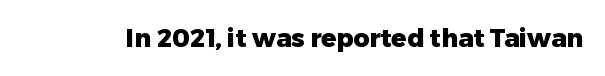
{"italic": "no", "bold": "yes", "underline": "no", "letter_spacing": "normal", "letter_spacing_em": 0.0, "glyph_px": 25}
